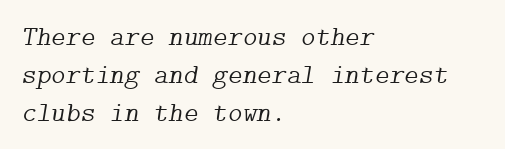
Notice how the stems are inclined rather than vertical — that's the hallmark of italics. Alignment: flush left. On a weight scale, this lands at 450 or below. In terms of letterspacing, this is plain default setting. Serif or sans? Serif — the stroke terminals have little feet.
